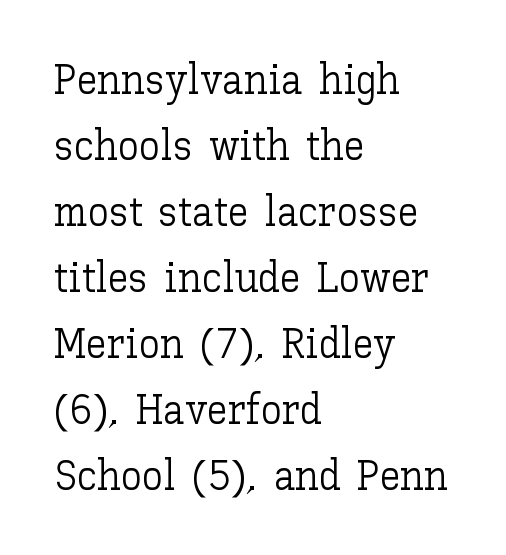
{"italic": "no", "bold": "no", "weight": "light", "width": "normal", "stroke_contrast": "low", "x_height": "medium", "monospaced": "no", "underline": "no", "align": "left", "line_spacing": "normal", "line_spacing_ratio": 1.57, "letter_spacing": "normal", "letter_spacing_em": 0.0, "glyph_px": 42}
